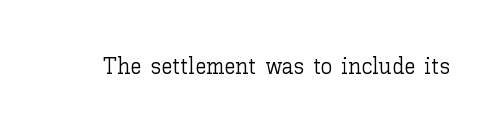
The image shows 23 px text type, upright; set normal letter spacing, not underlined.
